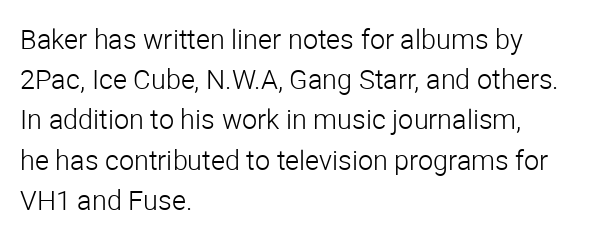
Q: Is the text bold? A: No.
Q: Is the text italic (slanted)? A: No, it is upright.
Q: Is the text underlined? A: No.
Q: How is the paragraph aligned? A: Left-aligned.
Q: Is the spacing between letters normal or unusually wide? A: Normal.
Q: Is the spacing between lines tight, normal or loose? A: Normal.
